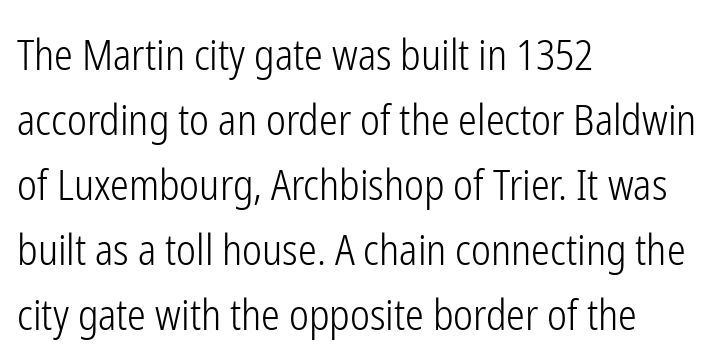
{"serif": "no", "italic": "no", "bold": "no", "weight": "light", "width": "condensed", "stroke_contrast": "low", "x_height": "medium", "monospaced": "no", "underline": "no", "align": "left", "line_spacing": "normal", "line_spacing_ratio": 1.55, "letter_spacing": "normal", "letter_spacing_em": 0.0, "glyph_px": 42}
